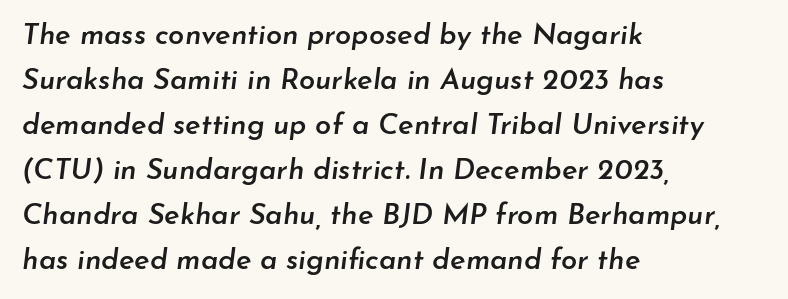
Q: Is the text bold? A: Semi-bold.
Q: Is the text italic (slanted)? A: Yes, it leans right by about 7 degrees.
Q: Is the text underlined? A: No.
Q: How is the paragraph aligned? A: Left-aligned.
Q: Is the spacing between letters normal or unusually wide? A: Normal.
Q: Is the spacing between lines tight, normal or loose? A: Normal.
Q: Width (condensed, normal, or wide)? A: Normal.
Q: Stroke contrast? A: Low.
Q: x-height? A: Small.
Q: Monospaced? A: No.
